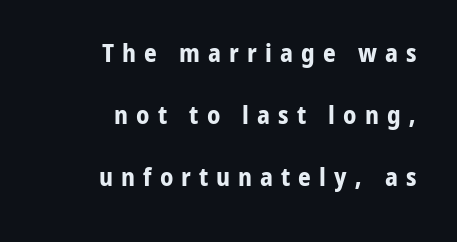
{"italic": "no", "bold": "yes", "underline": "no", "align": "right", "line_spacing": "loose", "line_spacing_ratio": 2.49, "letter_spacing": "wide", "letter_spacing_em": 0.32, "glyph_px": 25}
